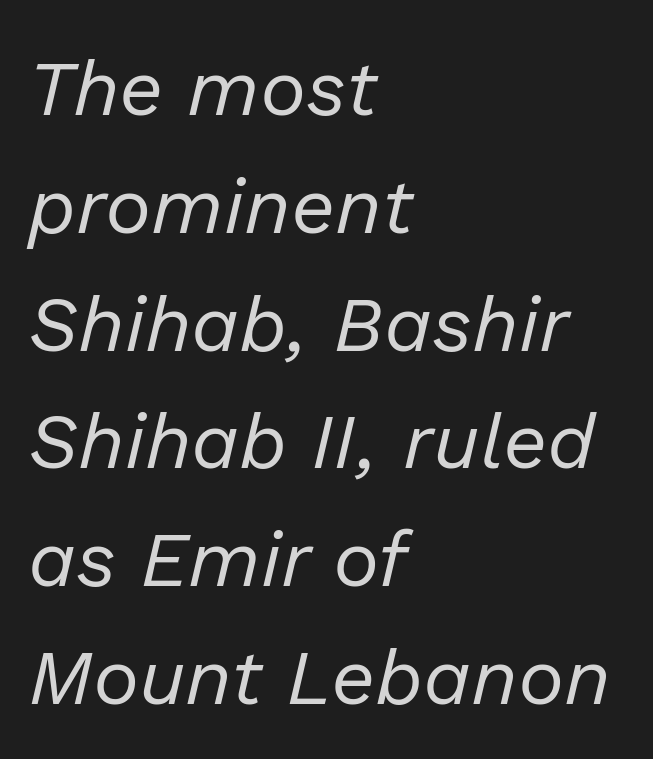
{"italic": "yes", "lean": "right", "slant_degrees": 13, "bold": "no", "weight": "regular", "width": "normal", "stroke_contrast": "low", "x_height": "medium", "monospaced": "no", "underline": "no", "align": "left", "line_spacing": "normal", "line_spacing_ratio": 1.51, "letter_spacing": "normal", "letter_spacing_em": 0.0, "glyph_px": 78}
